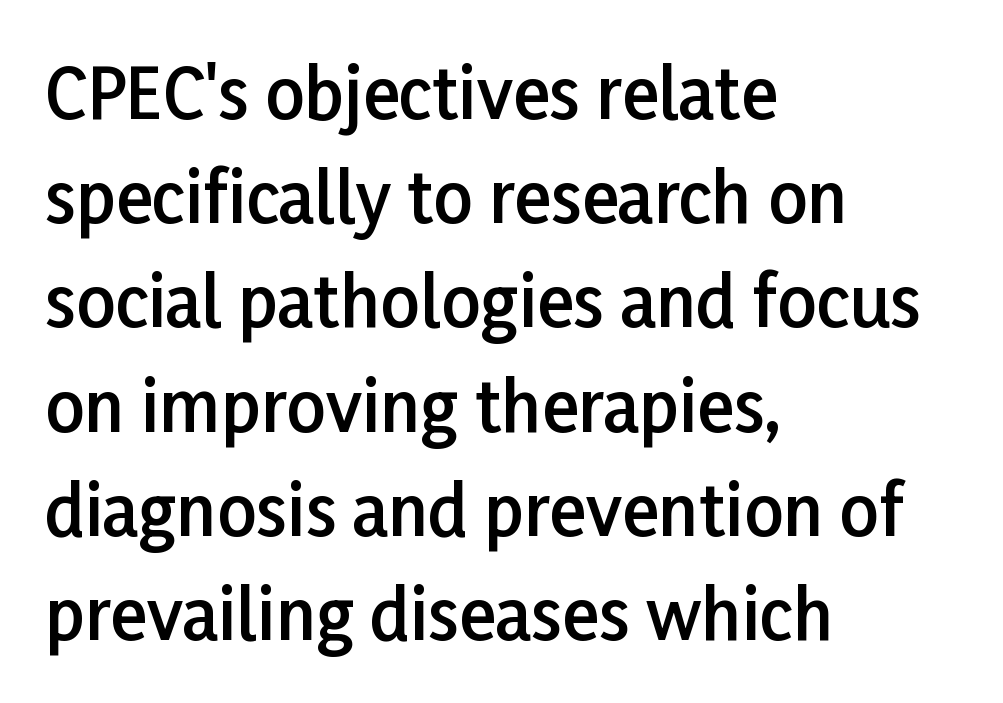
Q: Is the text bold? A: Semi-bold.
Q: Is the text italic (slanted)? A: No, it is upright.
Q: Is the typeface a serif or a sans-serif typeface? A: Sans-serif.
Q: Is the text underlined? A: No.
Q: How is the paragraph aligned? A: Left-aligned.
Q: Is the spacing between letters normal or unusually wide? A: Normal.
Q: Is the spacing between lines tight, normal or loose? A: Normal.
Q: Width (condensed, normal, or wide)? A: Normal.
Q: Stroke contrast? A: Low.
Q: x-height? A: Medium.
Q: Monospaced? A: No.
